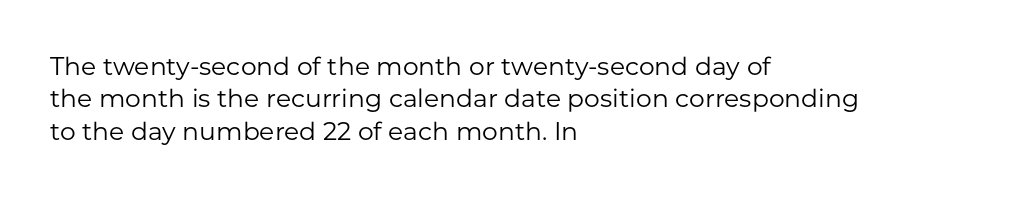
{"italic": "no", "bold": "no", "underline": "no", "align": "left", "line_spacing": "normal", "line_spacing_ratio": 1.3, "letter_spacing": "normal", "letter_spacing_em": 0.0, "glyph_px": 25}
